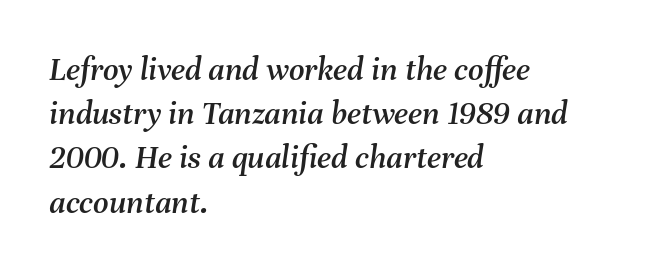
The lettering tilts uniformly, giving the passage an italic look. The letters advance in unequal steps, a hallmark of proportional type. Observe the ordinary spacing: letters are neighbours, not strangers. The lines are quadded left.
